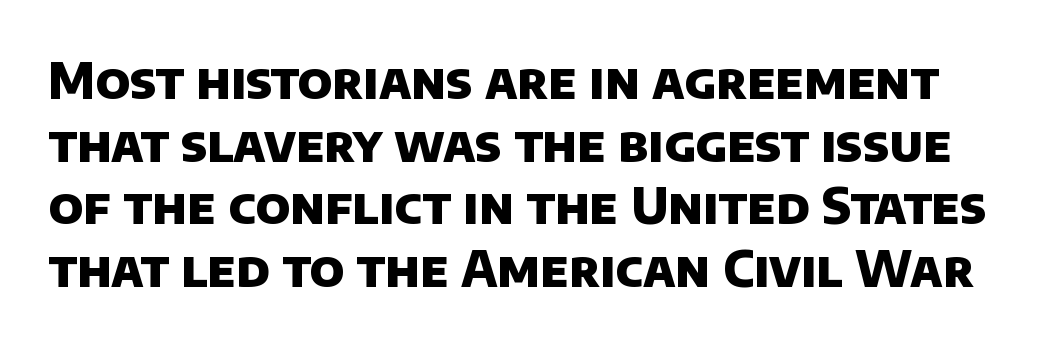
The image shows 49 px heavy sans-serif type; set normal line spacing (1.28x), normal letter spacing, not underlined; low stroke contrast and a large x-height.
